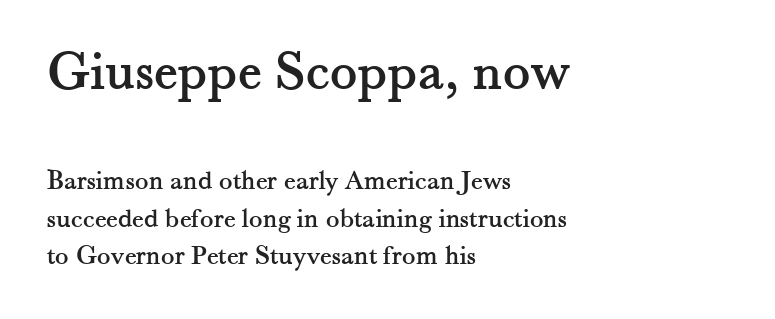
{"serif": "yes", "italic": "no", "width": "normal", "stroke_contrast": "medium", "x_height": "small", "monospaced": "no", "underline": "no", "align": "left", "line_spacing": "normal", "line_spacing_ratio": 1.33, "letter_spacing": "normal", "letter_spacing_em": 0.0, "larger_block": "first", "size_ratio": 2.04, "glyph_px": 57}
